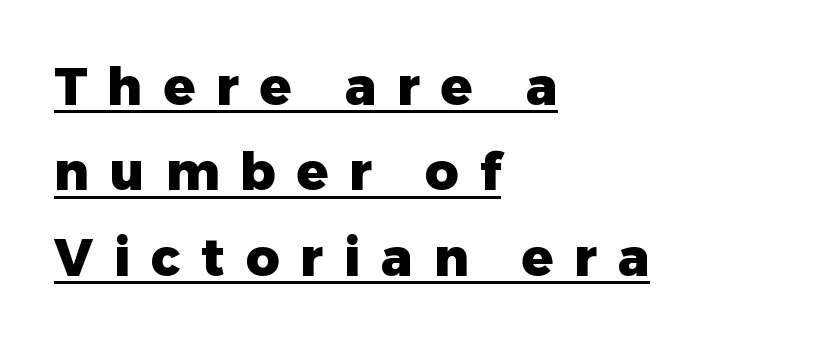
{"serif": "no", "italic": "no", "bold": "yes", "weight": "heavy", "width": "normal", "stroke_contrast": "low", "x_height": "medium", "monospaced": "no", "underline": "yes", "align": "left", "line_spacing": "normal", "line_spacing_ratio": 1.64, "letter_spacing": "wide", "letter_spacing_em": 0.4, "glyph_px": 52}
